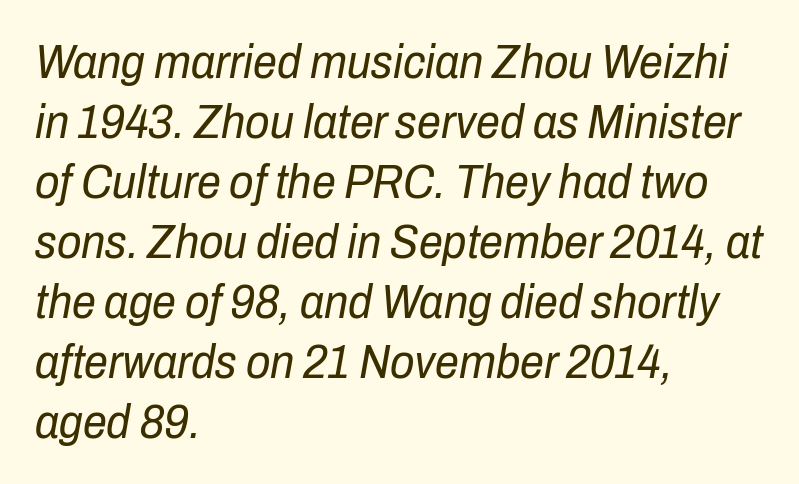
The image shows 48 px regular-weight, condensed type, italic (leaning right); set left-aligned, normal line spacing (1.25x), normal letter spacing, not underlined; low stroke contrast and a medium x-height.
